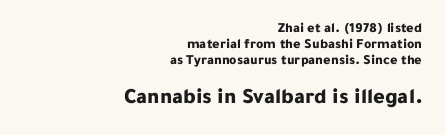
{"italic": "no", "bold": "yes", "underline": "no", "align": "right", "line_spacing": "tight", "line_spacing_ratio": 1.13, "letter_spacing": "normal", "letter_spacing_em": 0.0, "larger_block": "second", "size_ratio": 1.57, "glyph_px": 22}
